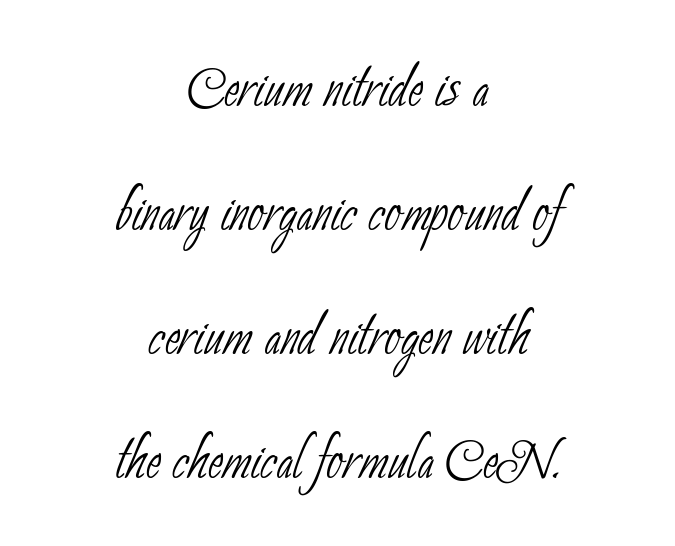
Vertically, the passage feels balanced, rows spaced as you'd expect. Honestly, the letter spacing is just normal — you wouldn't notice it. The text was rendered using a sans face with plain stroke endings. The lines in this sample share a center point and differ in where they start and stop. The zone under the glyphs is completely vacant. Compared with a typical body face, this is equally light or lighter still.
